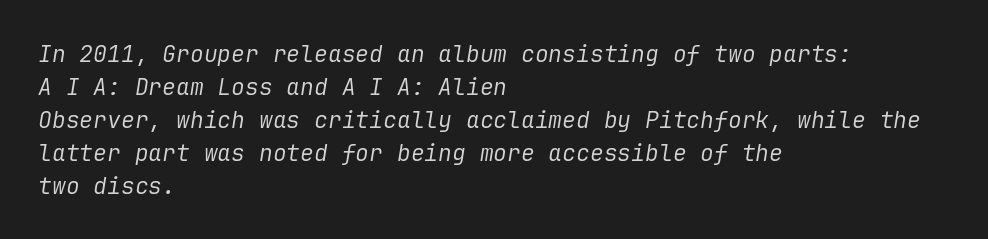
{"italic": "yes", "lean": "right", "slant_degrees": 9, "bold": "no", "underline": "no", "align": "left", "line_spacing": "normal", "line_spacing_ratio": 1.43, "letter_spacing": "normal", "letter_spacing_em": 0.0, "glyph_px": 23}
